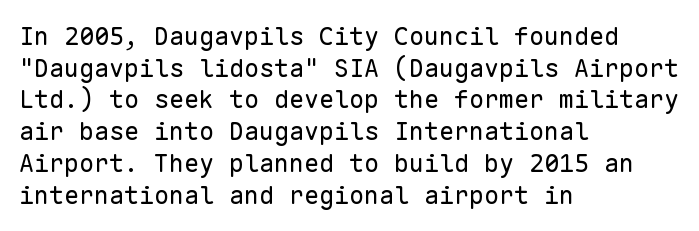
Q: Is the text bold? A: No.
Q: Is the text italic (slanted)? A: No, it is upright.
Q: Is the text underlined? A: No.
Q: How is the paragraph aligned? A: Left-aligned.
Q: Is the spacing between letters normal or unusually wide? A: Normal.
Q: Is the spacing between lines tight, normal or loose? A: Normal.
